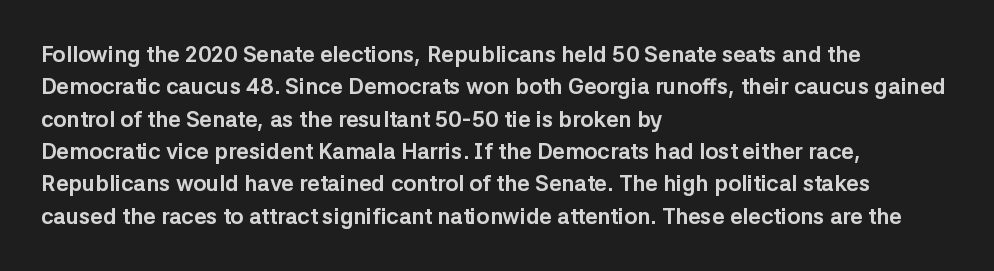
Q: Is the text bold? A: Yes.
Q: Is the text italic (slanted)? A: No, it is upright.
Q: Is the text underlined? A: No.
Q: How is the paragraph aligned? A: Left-aligned.
Q: Is the spacing between letters normal or unusually wide? A: Normal.
Q: Is the spacing between lines tight, normal or loose? A: Normal.
